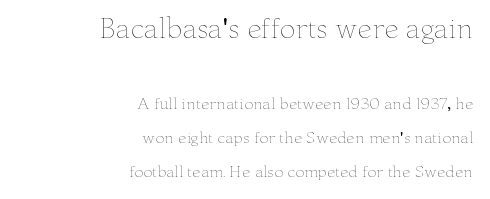
The image shows 26 px text type, upright; set right-aligned, loose line spacing (2.28x), normal letter spacing, not underlined; the first (top) block is 1.73x larger.
